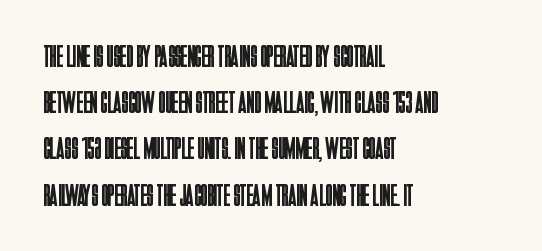
Q: Is the text bold? A: No.
Q: Is the text italic (slanted)? A: No, it is upright.
Q: Is the typeface a serif or a sans-serif typeface? A: Sans-serif.
Q: Is the text underlined? A: No.
Q: How is the paragraph aligned? A: Left-aligned.
Q: Is the spacing between letters normal or unusually wide? A: Normal.
Q: Is the spacing between lines tight, normal or loose? A: Normal.
Q: Width (condensed, normal, or wide)? A: Condensed.
Q: Stroke contrast? A: Low.
Q: x-height? A: Large.
Q: Monospaced? A: No.
